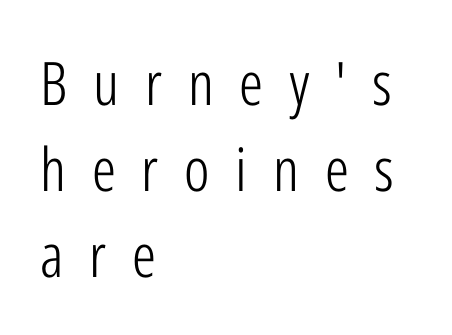
{"serif": "no", "italic": "no", "bold": "no", "weight": "light", "width": "condensed", "stroke_contrast": "low", "x_height": "medium", "monospaced": "no", "underline": "no", "align": "left", "line_spacing": "normal", "line_spacing_ratio": 1.43, "letter_spacing": "wide", "letter_spacing_em": 0.43, "glyph_px": 60}
